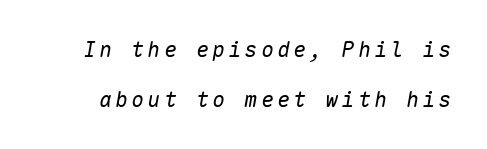
The vertical gap from one line to the next is large. Lines of text with bare space underneath. Slanted lettering throughout. The strokes are not fattened; the text isn't bold.
